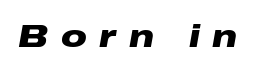
The image shows 32 px heavy, wide type, italic (leaning right); set unusually wide letter spacing (+0.4 em), not underlined; low stroke contrast and a medium x-height.
